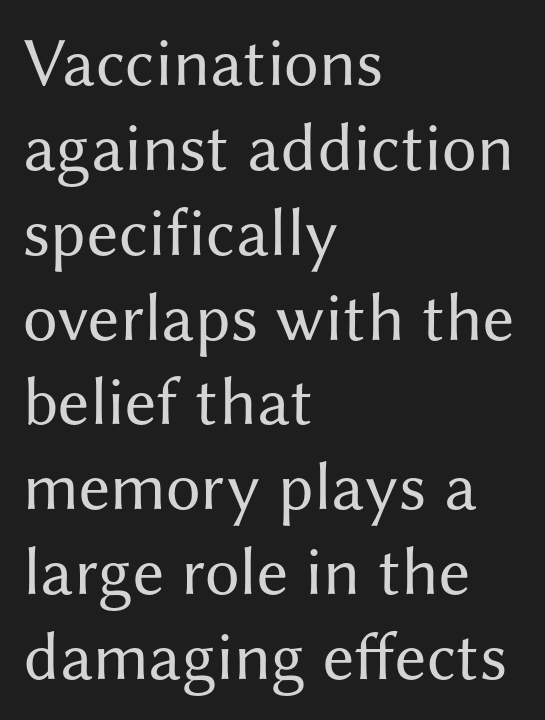
Clear beneath every line of the passage. Standard letterfit; no display-style spreading of the glyphs. This sample has the flowing, uneven cadence of proportional lettering. Caption: multi-line text, flush left, ragged right. The lettering stays uniformly vertical, giving the passage a roman look.
